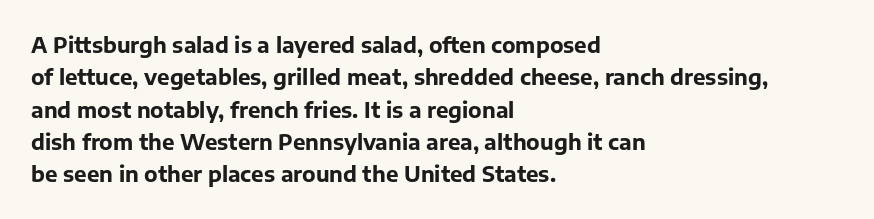
Unlike italic type, these characters show no tilt at all. Line starts are locked; line ends wander. Characters follow at the spacing the type designer built in. On the weight axis this lands at bold, roughly 700. The passage shown is not underscored anywhere.
